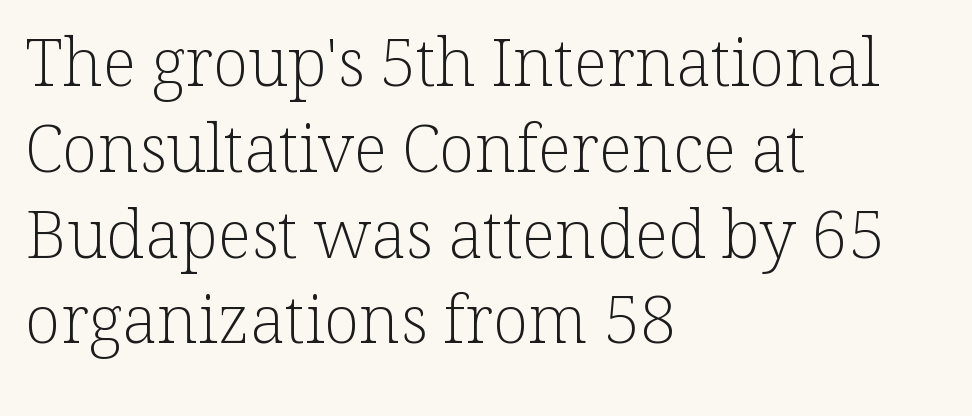
Visually the block forms a straight wall on the left and a jagged coastline on the right. Proportional: the letters do not fall into vertical columns. Underlining? Definitely not there. A roman cut, with each character standing at attention.
